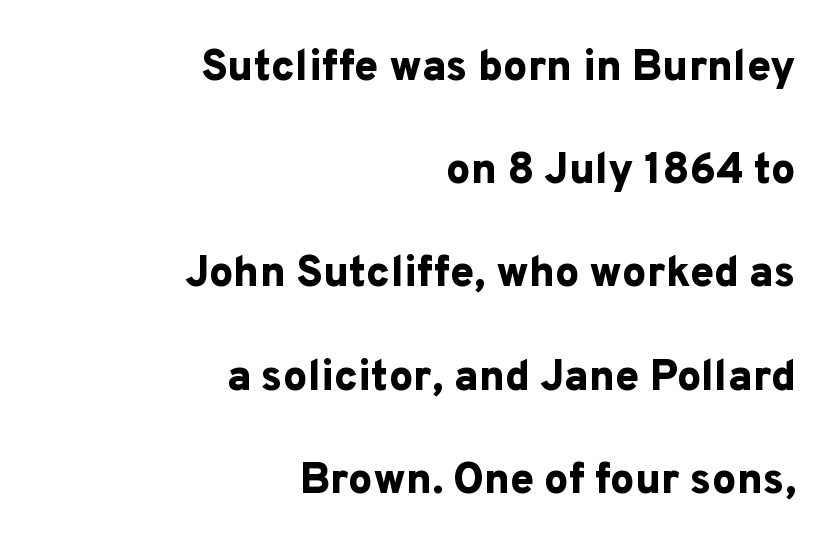
Q: Is the text bold? A: Yes.
Q: Is the text italic (slanted)? A: No, it is upright.
Q: Is the typeface a serif or a sans-serif typeface? A: Sans-serif.
Q: Is the text underlined? A: No.
Q: How is the paragraph aligned? A: Right-aligned.
Q: Is the spacing between letters normal or unusually wide? A: Normal.
Q: Is the spacing between lines tight, normal or loose? A: Loose.
Q: Width (condensed, normal, or wide)? A: Normal.
Q: Stroke contrast? A: Low.
Q: x-height? A: Medium.
Q: Monospaced? A: No.
